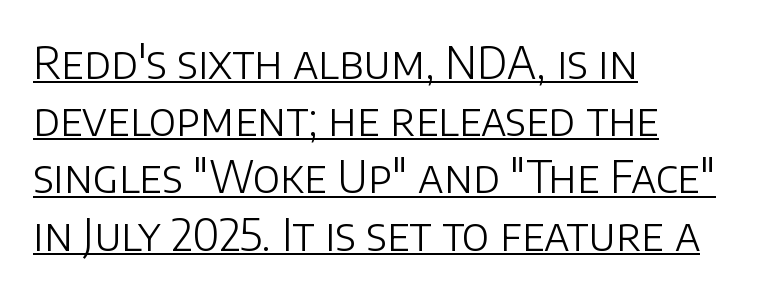
Upright lettering throughout. Quick note: interline space is typical. Spacing verdict: proportional, widths tailored to each character. Leftover space on each line is placed entirely after the last word. Font category for this specimen: sans-serif. Stem width sits at or under what a default text font uses.
